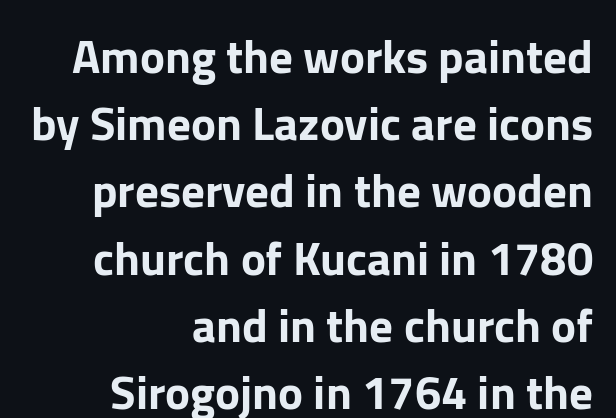
The image shows 47 px sans-serif type, upright; set right-aligned, normal line spacing (1.43x), normal letter spacing, not underlined; low stroke contrast and a medium x-height.
